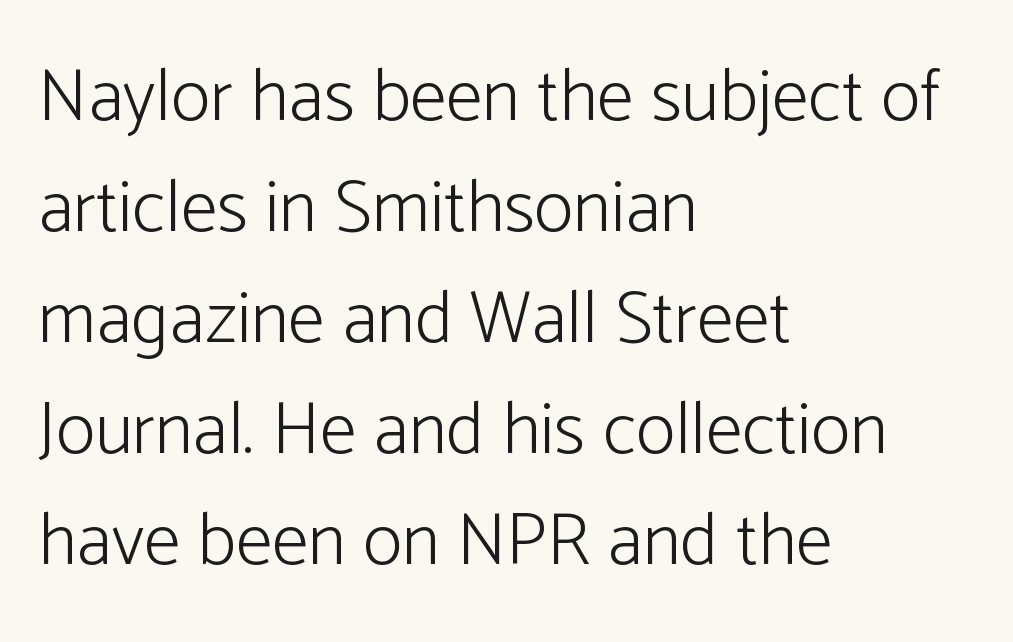
Q: Is the text bold? A: No.
Q: Is the text italic (slanted)? A: No, it is upright.
Q: Is the typeface a serif or a sans-serif typeface? A: Sans-serif.
Q: Is the text underlined? A: No.
Q: How is the paragraph aligned? A: Left-aligned.
Q: Is the spacing between letters normal or unusually wide? A: Normal.
Q: Is the spacing between lines tight, normal or loose? A: Normal.
Q: Width (condensed, normal, or wide)? A: Normal.
Q: Stroke contrast? A: Low.
Q: x-height? A: Medium.
Q: Monospaced? A: No.
